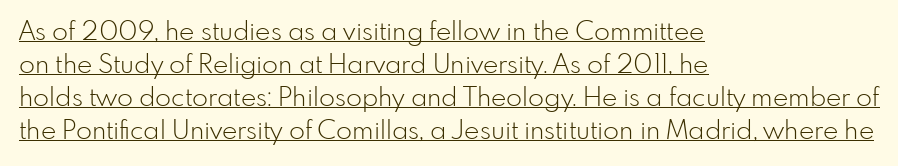
A light-to-regular cut is what we see here. Line spacing here is normal. Every row of glyphs begins at an identical x-position on the left. Unlike italic type, these characters show no tilt at all. Does extra space separate the letters? No, they use regular spacing. The glyphs are accompanied by a horizontal stroke just below them.
